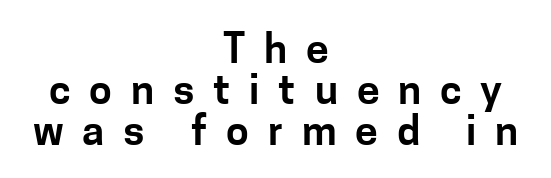
Serif or sans? Sans — the stroke terminals are bare. The specimen reads as upright at a glance. Check the space under the baseline: it is left empty. Closely set lines give the paragraph a compact silhouette. Which margin do the lines hug? Neither — every line sits in the middle. The passage shown is typed in a proportional face where columns would drift.
